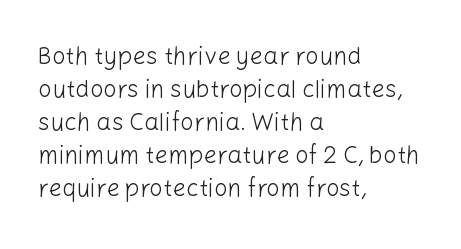
The image shows 24 px text type, upright; set left-aligned, normal line spacing (1.37x), normal letter spacing, not underlined.
